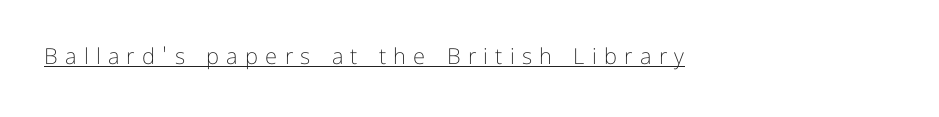
The image shows 22 px text type, upright; set unusually wide letter spacing (+0.33 em), underlined.
